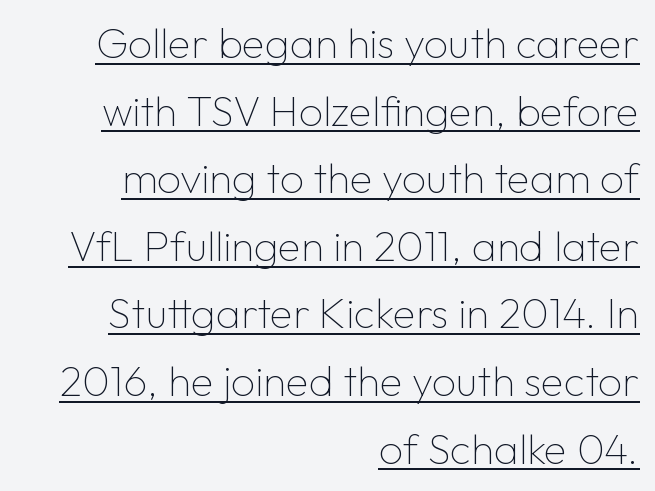
Q: Is the text bold? A: No.
Q: Is the text italic (slanted)? A: No, it is upright.
Q: Is the typeface a serif or a sans-serif typeface? A: Sans-serif.
Q: Is the text underlined? A: Yes.
Q: How is the paragraph aligned? A: Right-aligned.
Q: Is the spacing between letters normal or unusually wide? A: Normal.
Q: Is the spacing between lines tight, normal or loose? A: Normal.
Q: Width (condensed, normal, or wide)? A: Normal.
Q: Stroke contrast? A: Low.
Q: x-height? A: Medium.
Q: Monospaced? A: No.
